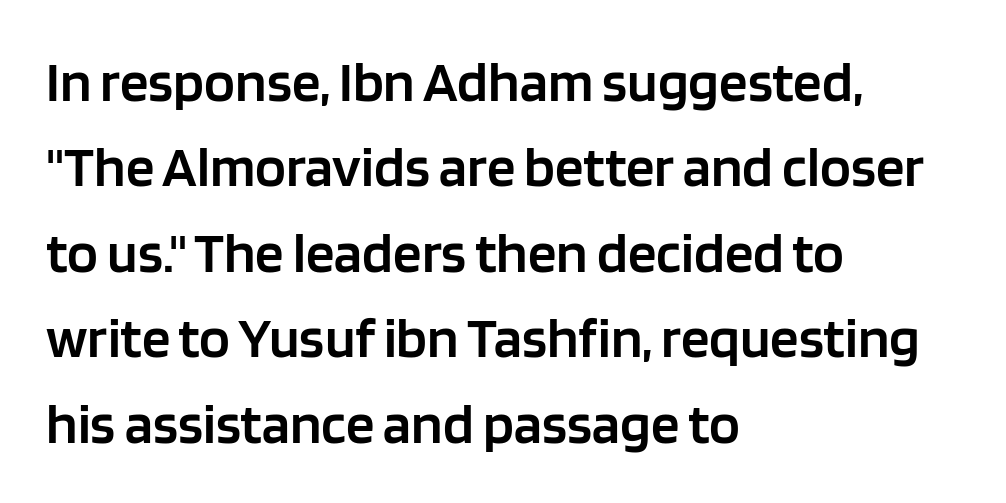
The image shows 57 px semibold sans-serif type, upright; set left-aligned, normal line spacing (1.5x), normal letter spacing, not underlined; low stroke contrast and a large x-height.
